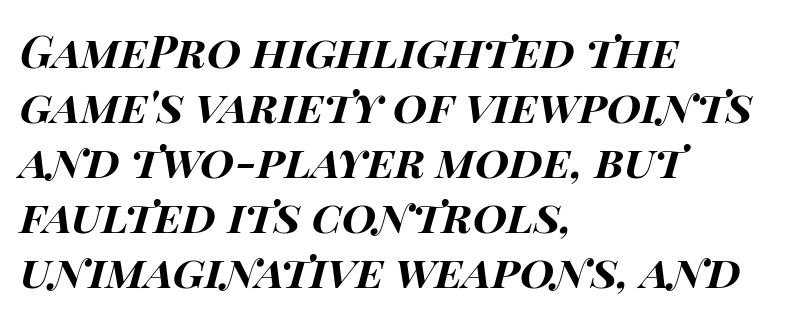
Is this a fixed-width face? No — the glyphs have proportional, varying widths. Evenly set lines give the paragraph a standard silhouette. Emphasis by weight is at full strength: bold. Tall strokes in this sample are angled rather than plumb. Nobody drew a line under any word here. The letters sit at their default tracking, neither squeezed nor spread.
